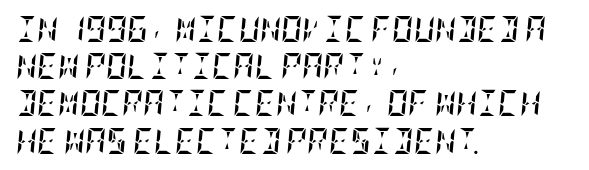
The image shows 26 px bold type, italic (leaning right); set left-aligned, normal line spacing (1.43x), normal letter spacing, not underlined.
